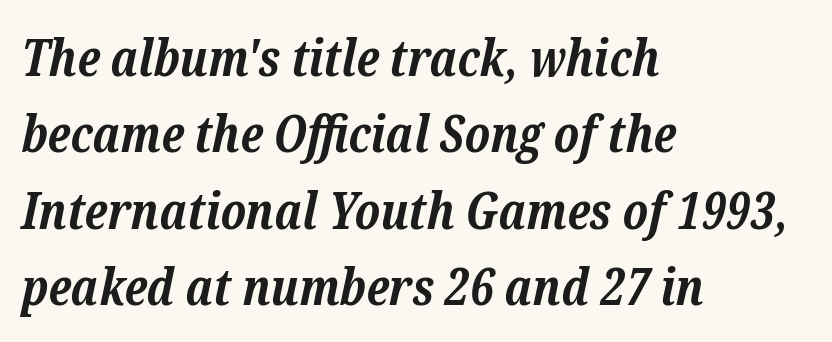
The image shows 51 px bold serif type, italic (leaning right); set left-aligned, normal line spacing (1.5x), normal letter spacing, not underlined; low stroke contrast and a medium x-height.
